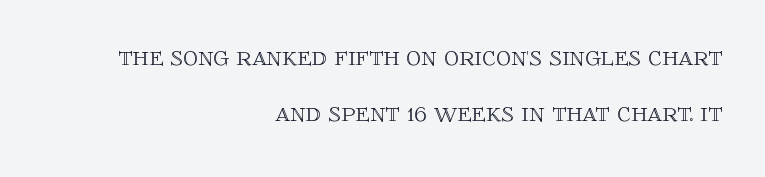
The rendering keeps characters at their native spacing. This sample uses an upright cut, with every glyph sitting square on the baseline. Summary of vertical rhythm: relaxed, with wide interline spacing. Line endings align vertically; line beginnings do not. Has an underline been added? It has not.
